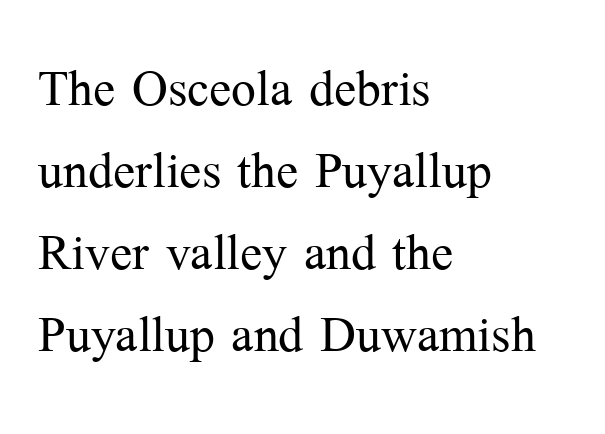
The image shows 66 px light serif type, upright; set left-aligned, line spacing 1.24x, normal letter spacing, not underlined; medium stroke contrast and a medium x-height.
